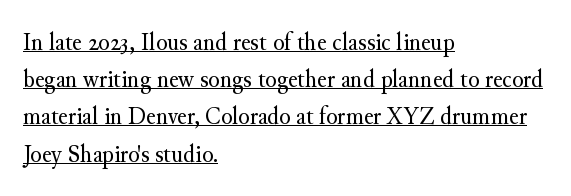
{"italic": "no", "bold": "no", "underline": "yes", "align": "left", "line_spacing": "normal", "line_spacing_ratio": 1.43, "letter_spacing": "normal", "letter_spacing_em": 0.0, "glyph_px": 26}
